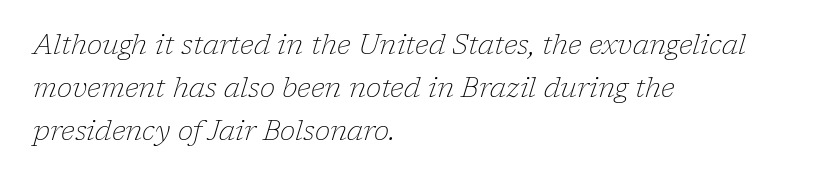
The image shows 28 px thin serif type, italic (leaning right); set left-aligned, normal line spacing (1.53x), normal letter spacing, not underlined; low stroke contrast and a medium x-height.
